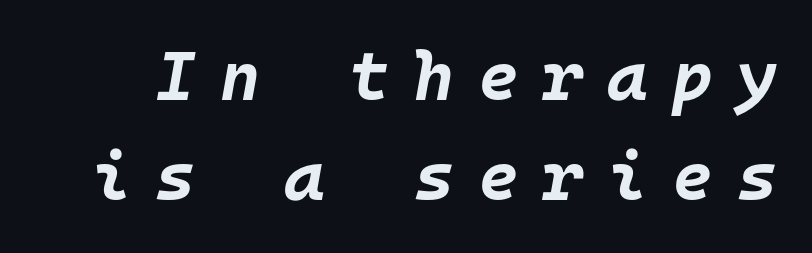
Q: Is the text bold? A: Yes.
Q: Is the text italic (slanted)? A: Yes, it leans right by about 10 degrees.
Q: Is the text underlined? A: No.
Q: Is the spacing between letters normal or unusually wide? A: Unusually wide.
Q: Is the spacing between lines tight, normal or loose? A: Normal.
Q: Width (condensed, normal, or wide)? A: Normal.
Q: Stroke contrast? A: Low.
Q: x-height? A: Large.
Q: Monospaced? A: Yes.
